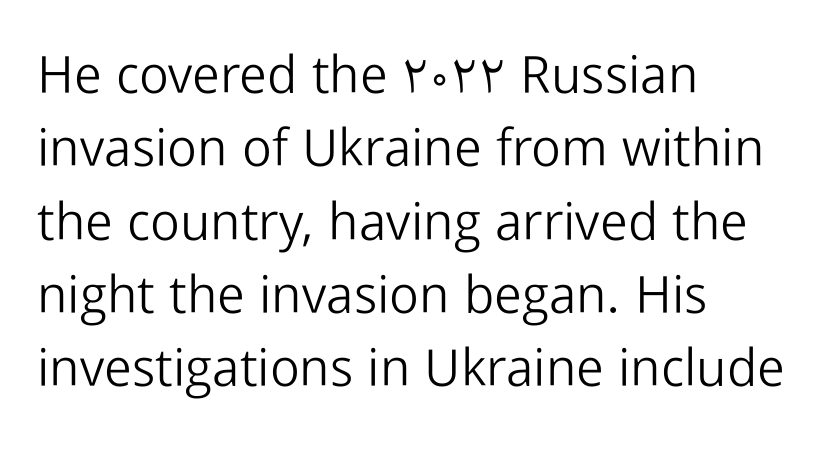
Q: Is the text bold? A: No.
Q: Is the text italic (slanted)? A: No, it is upright.
Q: Is the typeface a serif or a sans-serif typeface? A: Sans-serif.
Q: Is the text underlined? A: No.
Q: How is the paragraph aligned? A: Left-aligned.
Q: Is the spacing between letters normal or unusually wide? A: Normal.
Q: Is the spacing between lines tight, normal or loose? A: Normal.
Q: Width (condensed, normal, or wide)? A: Normal.
Q: Stroke contrast? A: Low.
Q: x-height? A: Medium.
Q: Monospaced? A: No.
